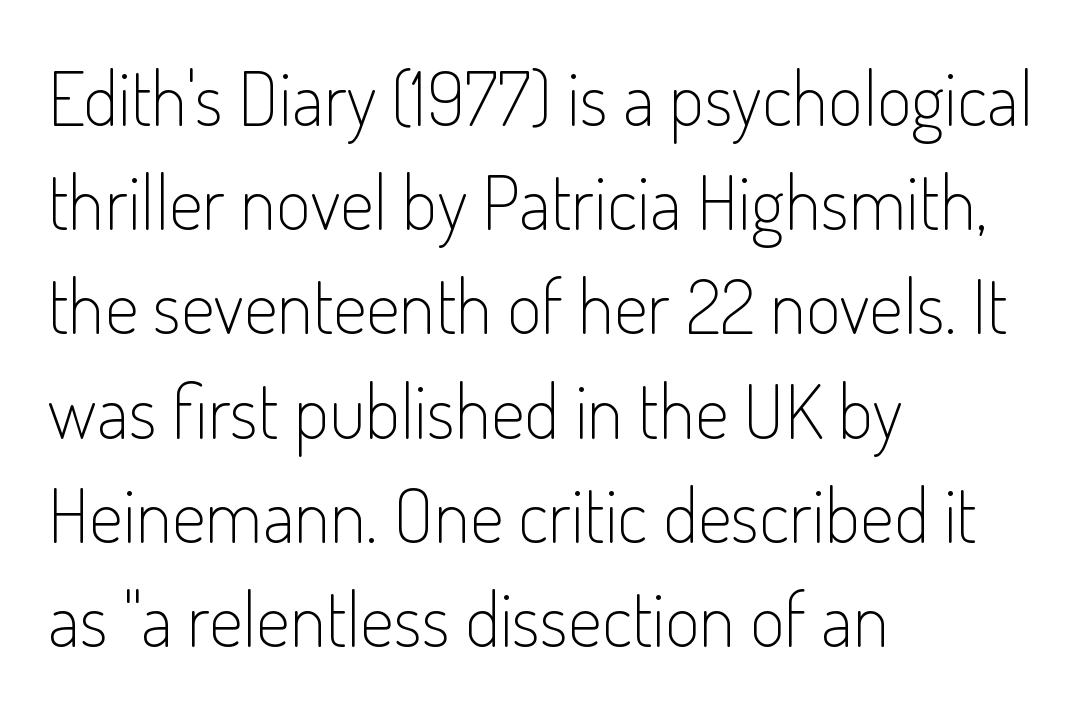
The gap between lines stays unmarked. Is the type heavy? It reads as light-to-regular instead. These lines are rendered in a variable-pitch font. Regarding leading, the lines here are spaced in the standard way. There is no visible air inserted between adjacent glyphs. A student would call this left alignment; a typographer would say flush left, rag right.
